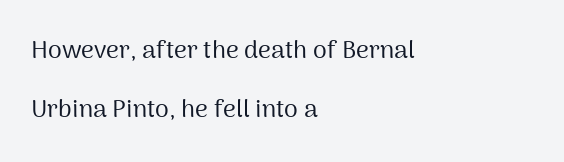
Q: Is the text bold? A: No.
Q: Is the text italic (slanted)? A: No, it is upright.
Q: Is the text underlined? A: No.
Q: How is the paragraph aligned? A: Left-aligned.
Q: Is the spacing between letters normal or unusually wide? A: Normal.
Q: Is the spacing between lines tight, normal or loose? A: Loose.
